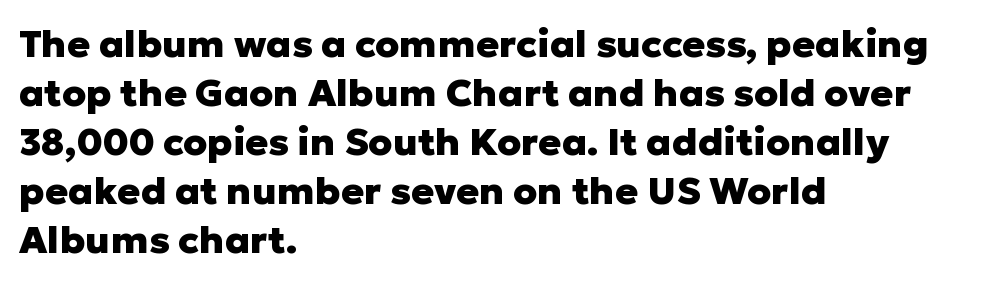
The image shows 38 px heavy sans-serif type, upright; set left-aligned, normal line spacing (1.29x), normal letter spacing, not underlined; low stroke contrast and a medium x-height.
